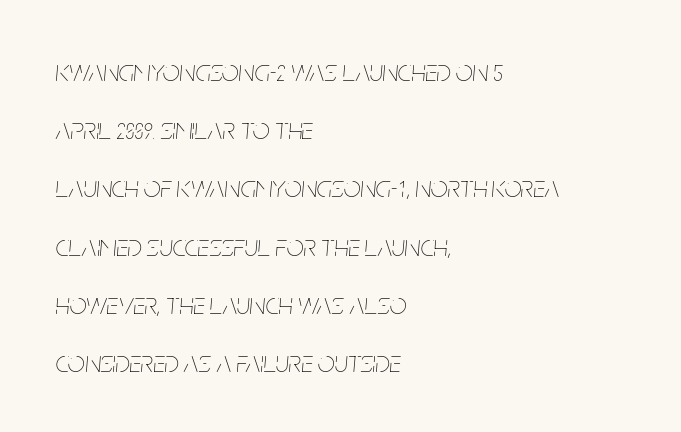
The image shows 30 px thin, condensed type, italic (leaning right); set left-aligned, loose line spacing (1.94x), normal letter spacing, not underlined; low stroke contrast and a large x-height.
